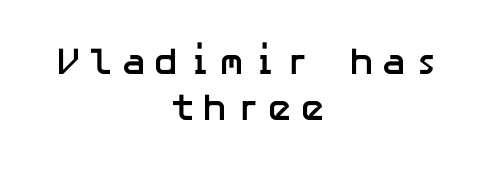
{"serif": "no", "italic": "no", "bold": "yes", "weight": "semibold", "width": "normal", "stroke_contrast": "low", "x_height": "medium", "underline": "no", "align": "center", "line_spacing_ratio": 1.2, "glyph_px": 38}
